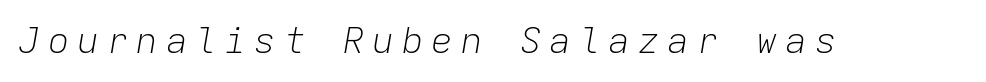
{"italic": "yes", "lean": "right", "slant_degrees": 9, "bold": "no", "weight": "light", "width": "normal", "stroke_contrast": "low", "x_height": "medium", "monospaced": "yes", "underline": "no", "letter_spacing": "wide", "letter_spacing_em": 0.22, "glyph_px": 36}
